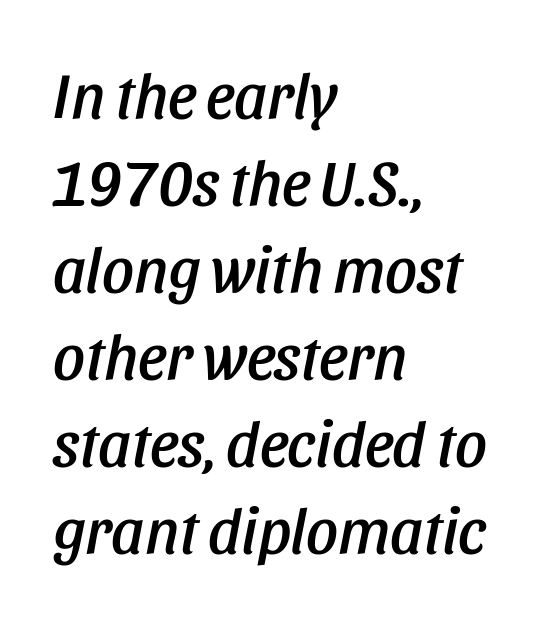
The image shows 63 px condensed type, italic (leaning right); set left-aligned, normal line spacing (1.38x), normal letter spacing, not underlined; low stroke contrast and a large x-height.
